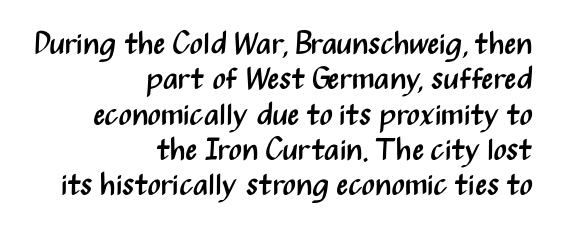
{"serif": "no", "italic": "no", "bold": "no", "weight": "regular", "width": "condensed", "stroke_contrast": "medium", "x_height": "medium", "monospaced": "no", "underline": "no", "align": "right", "line_spacing": "tight", "line_spacing_ratio": 1.14, "letter_spacing": "normal", "letter_spacing_em": 0.0, "glyph_px": 31}
